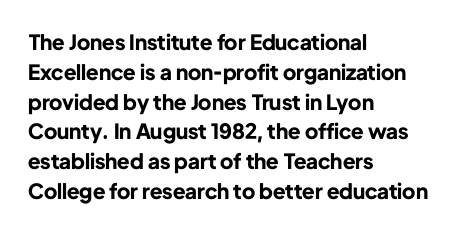
Q: Is the text bold? A: Yes.
Q: Is the text italic (slanted)? A: No, it is upright.
Q: Is the text underlined? A: No.
Q: How is the paragraph aligned? A: Left-aligned.
Q: Is the spacing between letters normal or unusually wide? A: Normal.
Q: Is the spacing between lines tight, normal or loose? A: Normal.
